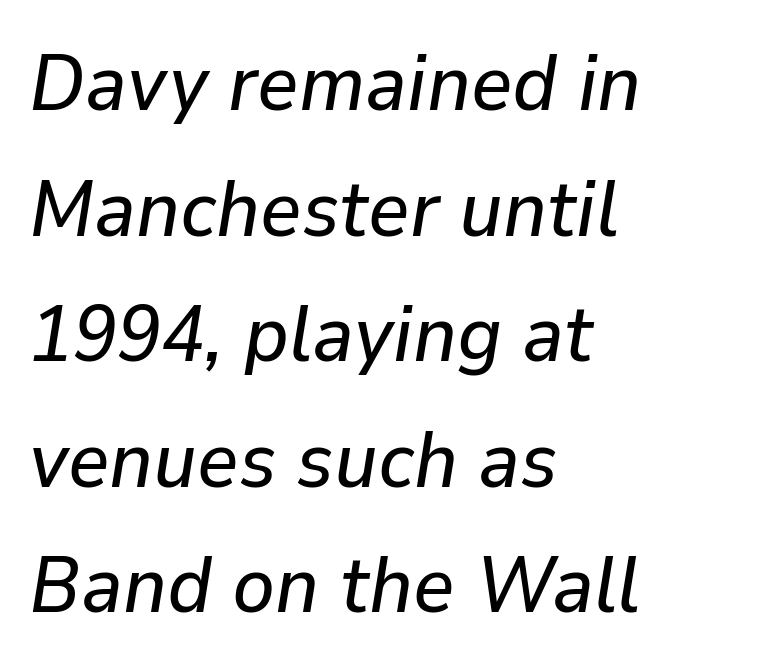
Q: Is the text italic (slanted)? A: Yes, it leans right by about 9 degrees.
Q: Is the text underlined? A: No.
Q: How is the paragraph aligned? A: Left-aligned.
Q: Is the spacing between letters normal or unusually wide? A: Normal.
Q: Is the spacing between lines tight, normal or loose? A: Normal.
Q: Width (condensed, normal, or wide)? A: Normal.
Q: Stroke contrast? A: Low.
Q: x-height? A: Medium.
Q: Monospaced? A: No.
